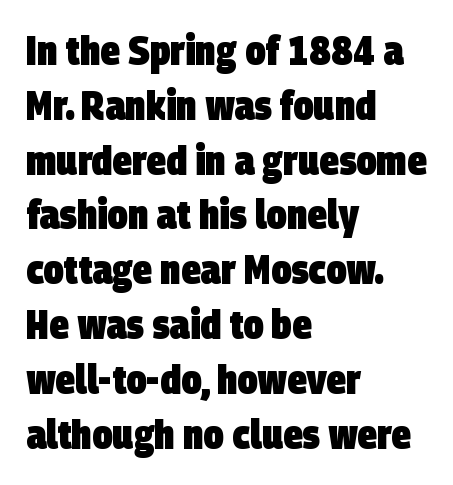
Q: Is the text bold? A: Yes.
Q: Is the typeface a serif or a sans-serif typeface? A: Sans-serif.
Q: Is the text underlined? A: No.
Q: How is the paragraph aligned? A: Left-aligned.
Q: Is the spacing between letters normal or unusually wide? A: Normal.
Q: Is the spacing between lines tight, normal or loose? A: Normal.
Q: Width (condensed, normal, or wide)? A: Condensed.
Q: Stroke contrast? A: Low.
Q: x-height? A: Large.
Q: Monospaced? A: No.
